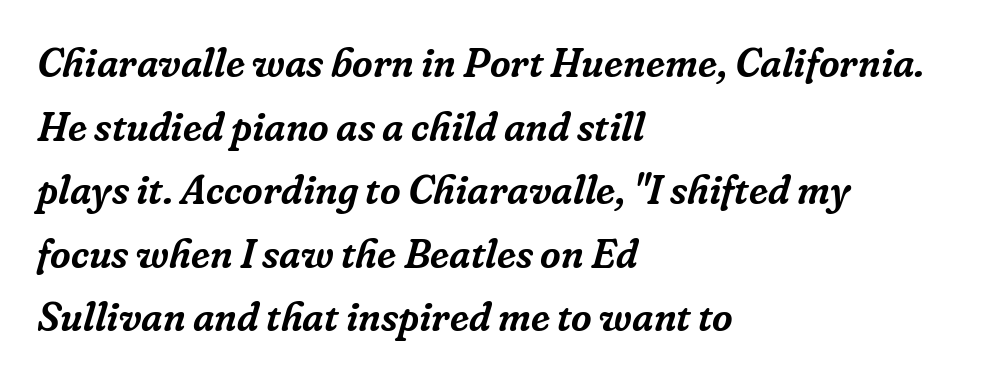
{"serif": "yes", "italic": "yes", "lean": "right", "slant_degrees": 16, "width": "normal", "stroke_contrast": "low", "x_height": "medium", "monospaced": "no", "underline": "no", "align": "left", "line_spacing": "normal", "line_spacing_ratio": 1.59, "letter_spacing": "normal", "letter_spacing_em": 0.0, "glyph_px": 40}
